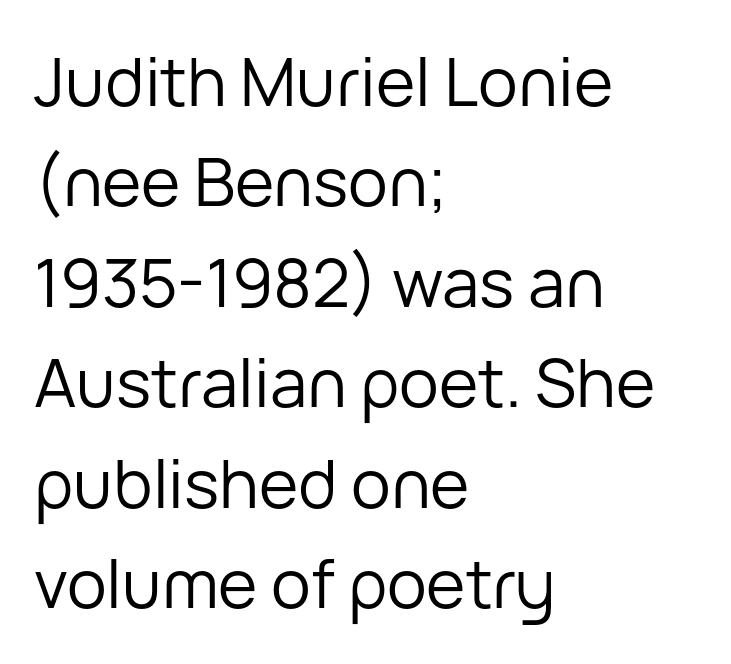
Q: Is the text bold? A: No.
Q: Is the text italic (slanted)? A: No, it is upright.
Q: Is the typeface a serif or a sans-serif typeface? A: Sans-serif.
Q: Is the text underlined? A: No.
Q: How is the paragraph aligned? A: Left-aligned.
Q: Is the spacing between letters normal or unusually wide? A: Normal.
Q: Is the spacing between lines tight, normal or loose? A: Normal.
Q: Width (condensed, normal, or wide)? A: Normal.
Q: Stroke contrast? A: Low.
Q: x-height? A: Medium.
Q: Monospaced? A: No.
